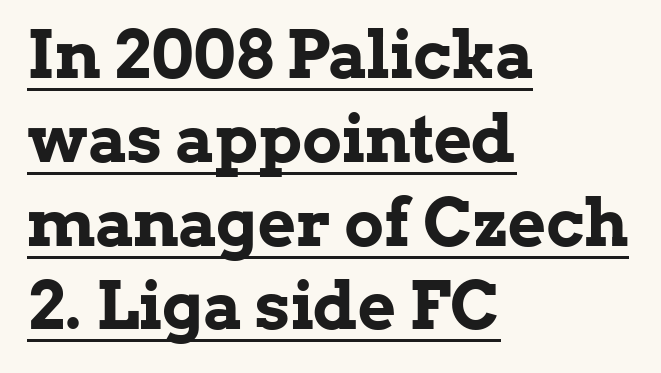
You can see a thin bar hugging the bottom of the glyphs. This is serif lettering, the kind often seen in printed books. The paragraph shown leans on its left margin. The passage shown is emphatically bold.
